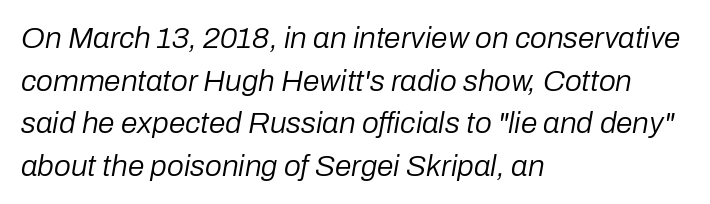
The image shows 30 px regular-weight type, italic (leaning right); set left-aligned, normal line spacing (1.42x), normal letter spacing, not underlined; low stroke contrast and a medium x-height.
